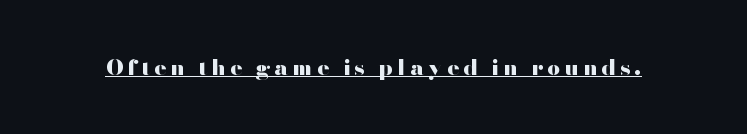
The image shows 22 px bold type, upright; set underlined.
